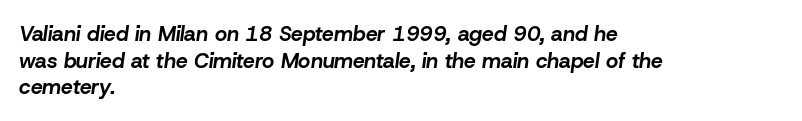
The text block is weighted toward the left margin, trailing off unevenly rightward. It's the slanting kind of type. Letter spacing: default. Pretty heavy lettering here — definitely bold.
